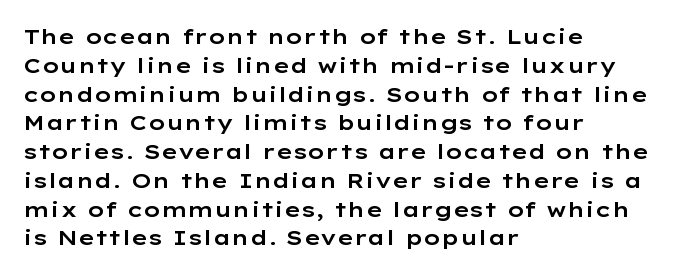
{"italic": "no", "underline": "no", "align": "left", "line_spacing": "normal", "line_spacing_ratio": 1.37, "letter_spacing": "normal", "letter_spacing_em": 0.0, "glyph_px": 21}
